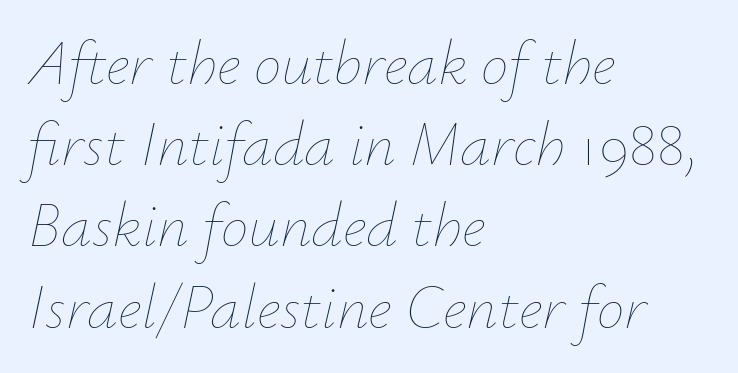
The image shows 62 px thin type, italic (leaning right); set left-aligned, normal line spacing (1.31x), normal letter spacing, not underlined; low stroke contrast and a small x-height.
